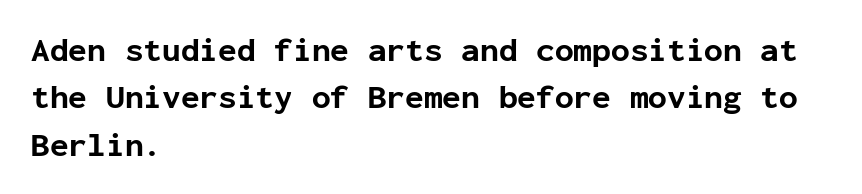
{"serif": "no", "italic": "no", "bold": "yes", "weight": "bold", "width": "normal", "stroke_contrast": "low", "x_height": "medium", "monospaced": "yes", "underline": "no", "align": "left", "line_spacing": "normal", "line_spacing_ratio": 1.39, "letter_spacing": "normal", "letter_spacing_em": 0.0, "glyph_px": 34}
